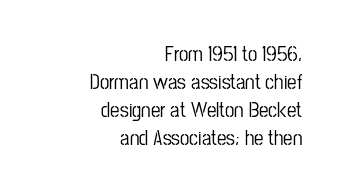
{"italic": "no", "underline": "no", "align": "right", "line_spacing": "normal", "line_spacing_ratio": 1.34, "letter_spacing": "normal", "letter_spacing_em": 0.0, "glyph_px": 21}
